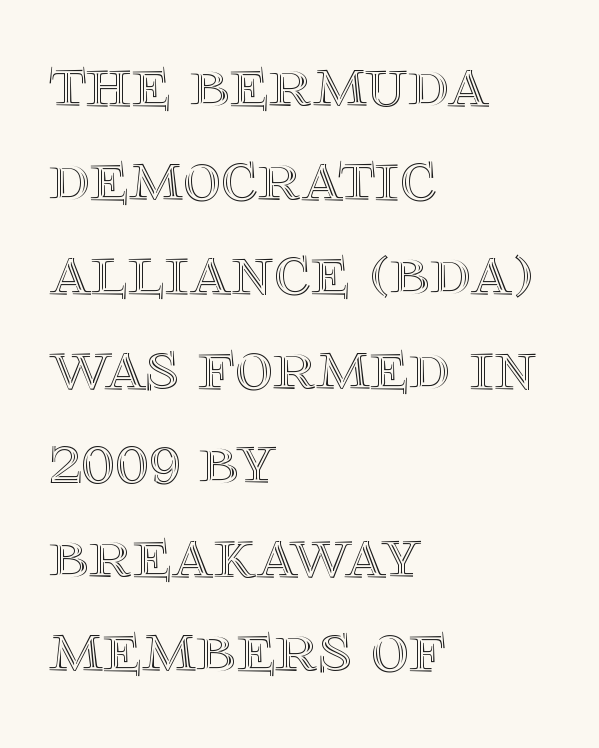
Horizontally, the lines are justified to the leading edge only. Descender tails drop into unmarked territory. What stands out about the letter spacing? Nothing — it is the standard amount. Looks like regular typesetting: each glyph gets only the width it needs. Whoever set this chose a conventional vertical rhythm.
